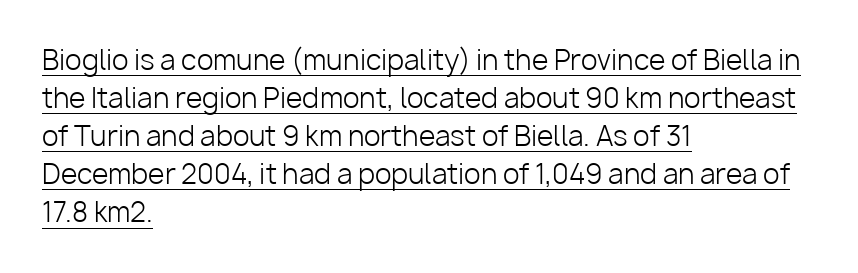
The image shows 27 px text type, upright; set left-aligned, normal line spacing (1.41x), normal letter spacing, underlined.
